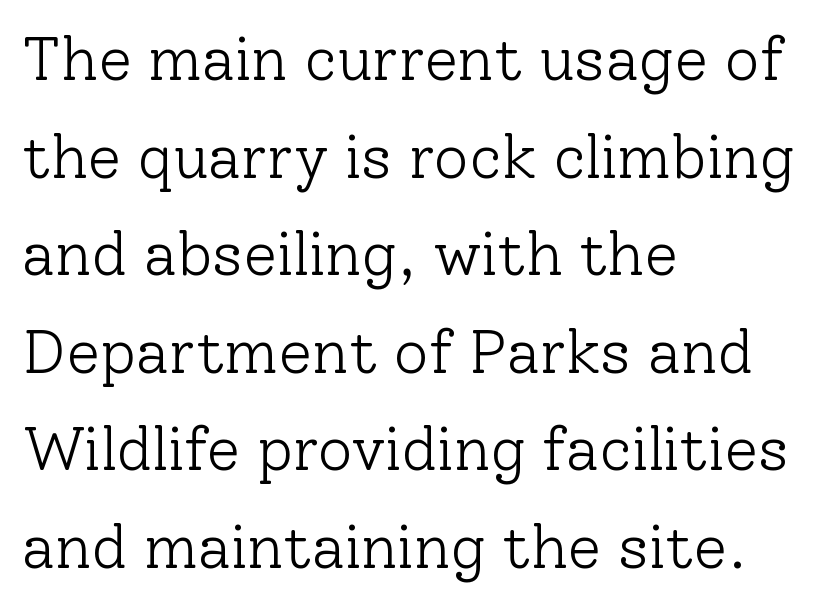
{"serif": "yes", "italic": "no", "bold": "no", "weight": "light", "width": "normal", "stroke_contrast": "low", "x_height": "medium", "monospaced": "no", "underline": "no", "align": "left", "line_spacing": "normal", "line_spacing_ratio": 1.6, "letter_spacing": "normal", "letter_spacing_em": 0.0, "glyph_px": 61}
